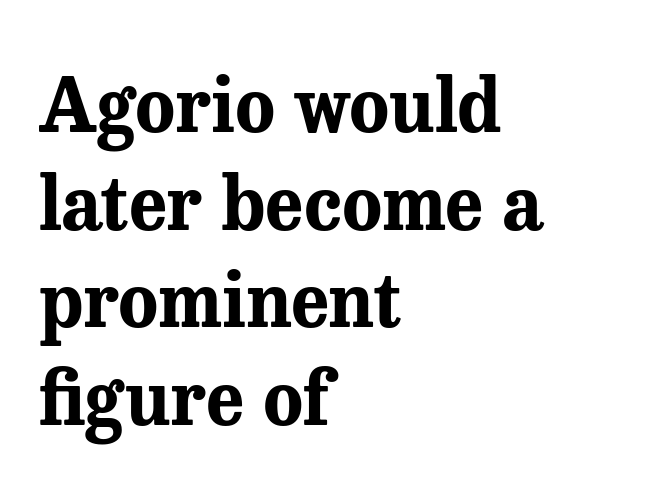
{"serif": "yes", "italic": "no", "bold": "yes", "weight": "bold", "width": "normal", "stroke_contrast": "medium", "x_height": "medium", "monospaced": "no", "underline": "no", "align": "left", "line_spacing": "normal", "line_spacing_ratio": 1.32, "letter_spacing": "normal", "letter_spacing_em": 0.0, "glyph_px": 74}
